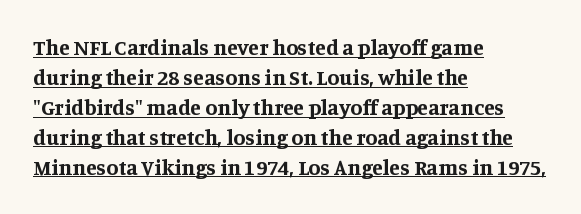
{"italic": "no", "bold": "yes", "underline": "yes", "align": "left", "line_spacing": "normal", "line_spacing_ratio": 1.36, "letter_spacing": "normal", "letter_spacing_em": 0.0, "glyph_px": 22}
